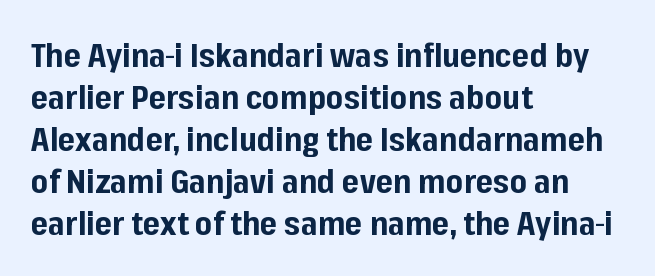
Q: Is the text bold? A: Yes.
Q: Is the text italic (slanted)? A: No, it is upright.
Q: Is the typeface a serif or a sans-serif typeface? A: Sans-serif.
Q: Is the text underlined? A: No.
Q: How is the paragraph aligned? A: Left-aligned.
Q: Is the spacing between letters normal or unusually wide? A: Normal.
Q: Is the spacing between lines tight, normal or loose? A: Normal.
Q: Width (condensed, normal, or wide)? A: Normal.
Q: Stroke contrast? A: Low.
Q: x-height? A: Medium.
Q: Monospaced? A: No.
